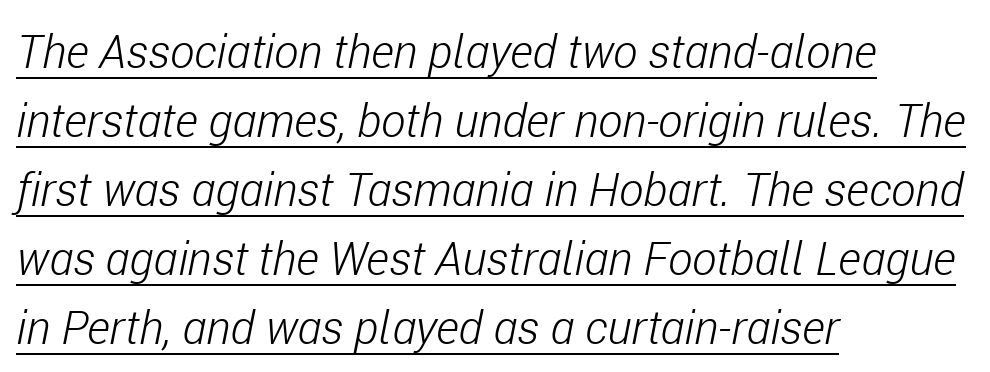
Normally led — the rows are evenly, conventionally spaced. Nothing heavy about these letters — not bold at all. Looks like regular typesetting: each glyph gets only the width it needs. Is the block centered? No — it sits flush against the left margin. Rendered with sloped, italic letterforms. Inter-character spacing is left at the font's built-in metrics.
